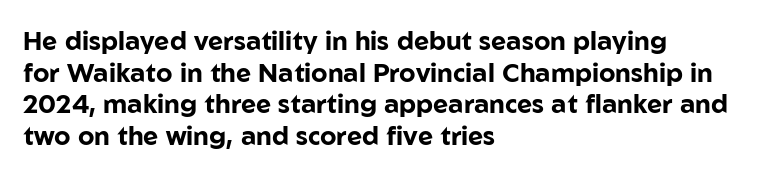
{"italic": "no", "bold": "yes", "underline": "no", "align": "left", "line_spacing_ratio": 1.22, "letter_spacing": "normal", "letter_spacing_em": 0.0, "glyph_px": 26}
